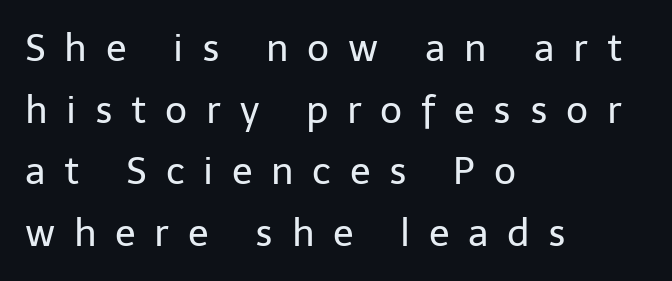
Q: Is the text bold? A: No.
Q: Is the text italic (slanted)? A: No, it is upright.
Q: Is the typeface a serif or a sans-serif typeface? A: Sans-serif.
Q: Is the text underlined? A: No.
Q: How is the paragraph aligned? A: Left-aligned.
Q: Is the spacing between letters normal or unusually wide? A: Unusually wide.
Q: Is the spacing between lines tight, normal or loose? A: Normal.
Q: Width (condensed, normal, or wide)? A: Normal.
Q: Stroke contrast? A: Low.
Q: x-height? A: Medium.
Q: Monospaced? A: No.
